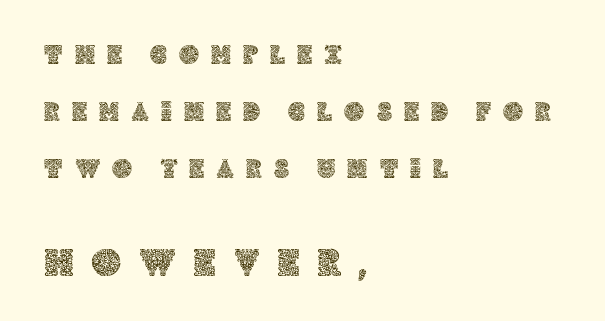
{"italic": "no", "width": "normal", "x_height": "large", "monospaced": "no", "underline": "no", "align": "left", "line_spacing": "loose", "line_spacing_ratio": 2.12, "letter_spacing": "wide", "letter_spacing_em": 0.46, "larger_block": "second", "size_ratio": 1.48, "glyph_px": 40}
